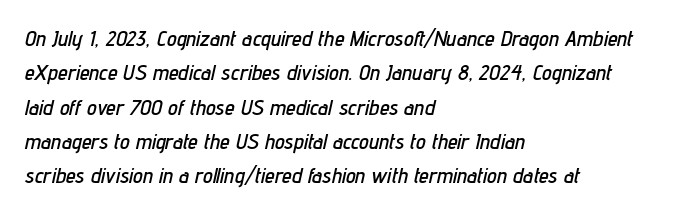
{"italic": "yes", "lean": "right", "slant_degrees": 12, "underline": "no", "align": "left", "line_spacing": "normal", "line_spacing_ratio": 1.56, "letter_spacing": "normal", "letter_spacing_em": 0.0, "glyph_px": 22}
